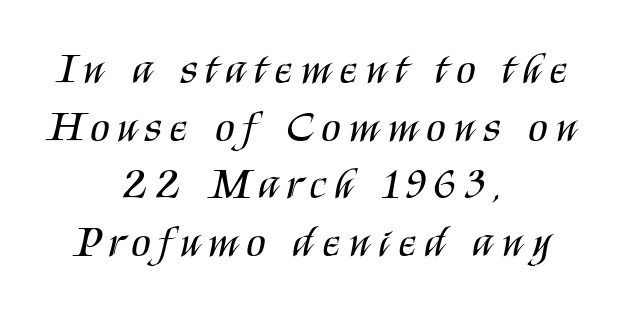
{"serif": "no", "bold": "no", "weight": "regular", "width": "condensed", "stroke_contrast": "medium", "x_height": "large", "monospaced": "no", "underline": "no", "align": "center", "line_spacing": "normal", "line_spacing_ratio": 1.31, "letter_spacing": "wide", "letter_spacing_em": 0.2, "glyph_px": 44}
